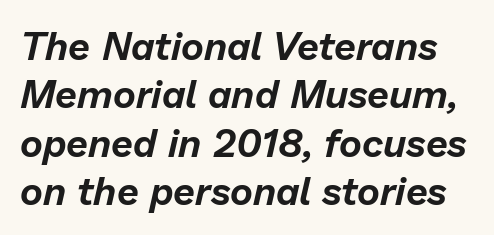
Q: Is the text italic (slanted)? A: Yes, it leans right by about 13 degrees.
Q: Is the text underlined? A: No.
Q: Is the spacing between letters normal or unusually wide? A: Normal.
Q: Width (condensed, normal, or wide)? A: Normal.
Q: Stroke contrast? A: Low.
Q: x-height? A: Medium.
Q: Monospaced? A: No.
